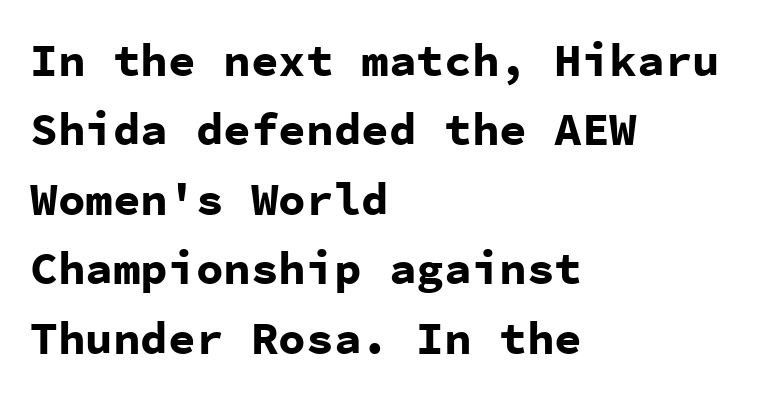
Q: Is the text bold? A: Yes.
Q: Is the text italic (slanted)? A: No, it is upright.
Q: Is the typeface a serif or a sans-serif typeface? A: Sans-serif.
Q: Is the text underlined? A: No.
Q: How is the paragraph aligned? A: Left-aligned.
Q: Is the spacing between letters normal or unusually wide? A: Normal.
Q: Is the spacing between lines tight, normal or loose? A: Normal.
Q: Width (condensed, normal, or wide)? A: Normal.
Q: Stroke contrast? A: Low.
Q: x-height? A: Medium.
Q: Monospaced? A: Yes.
